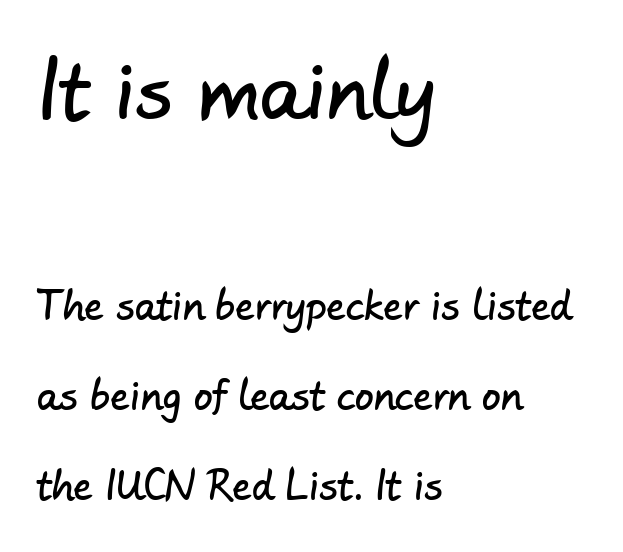
{"serif": "no", "width": "normal", "stroke_contrast": "low", "x_height": "small", "monospaced": "no", "underline": "no", "align": "left", "line_spacing": "loose", "line_spacing_ratio": 2.37, "letter_spacing": "normal", "letter_spacing_em": 0.0, "larger_block": "first", "size_ratio": 2.0, "glyph_px": 76}
